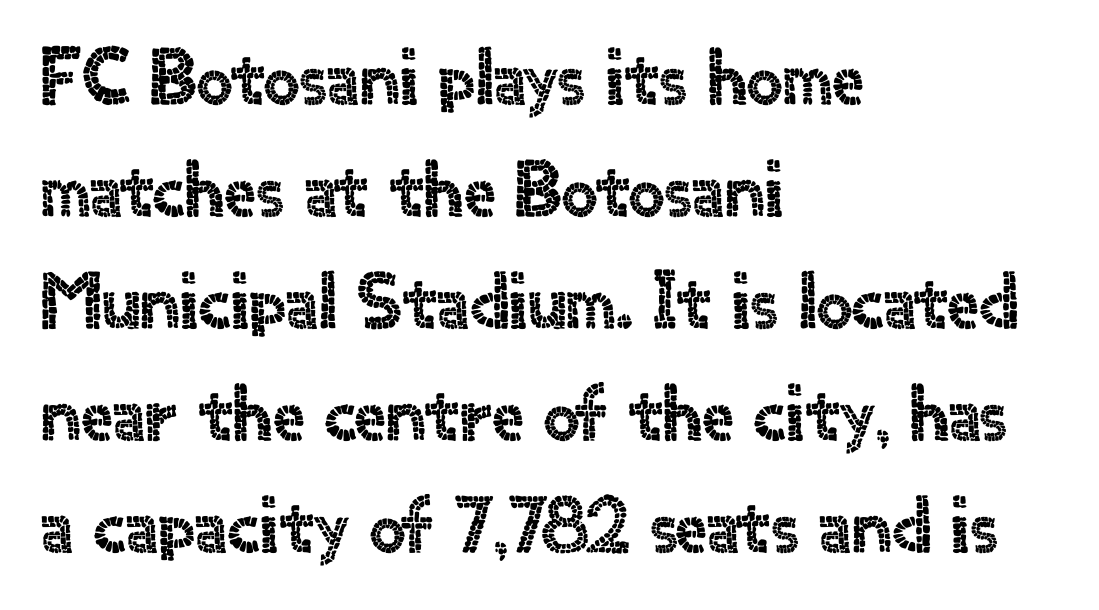
{"serif": "no", "italic": "no", "width": "normal", "x_height": "small", "monospaced": "no", "underline": "no", "align": "left", "line_spacing": "normal", "line_spacing_ratio": 1.4, "letter_spacing": "normal", "letter_spacing_em": 0.0, "glyph_px": 80}
